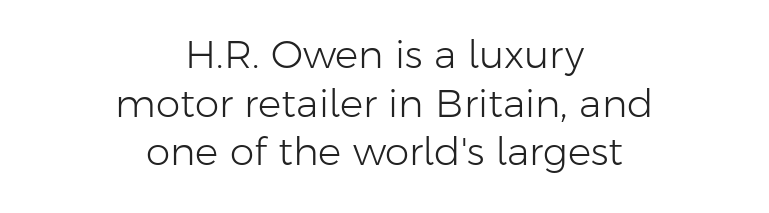
Q: Is the text bold? A: No.
Q: Is the text italic (slanted)? A: No, it is upright.
Q: Is the typeface a serif or a sans-serif typeface? A: Sans-serif.
Q: Is the text underlined? A: No.
Q: How is the paragraph aligned? A: Centered.
Q: Is the spacing between letters normal or unusually wide? A: Normal.
Q: Is the spacing between lines tight, normal or loose? A: Normal.
Q: Width (condensed, normal, or wide)? A: Normal.
Q: Stroke contrast? A: Low.
Q: x-height? A: Medium.
Q: Monospaced? A: No.
